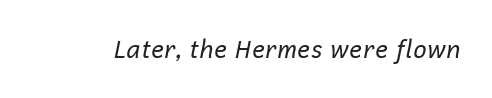
{"italic": "yes", "lean": "right", "slant_degrees": 12, "bold": "no", "underline": "no", "letter_spacing": "normal", "letter_spacing_em": 0.0, "glyph_px": 24}
